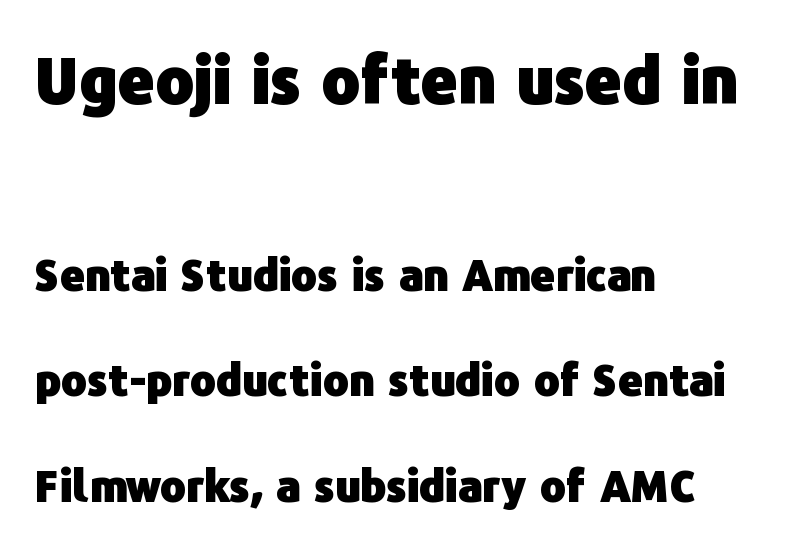
The image shows 64 px heavy sans-serif type, upright; set left-aligned, loose line spacing (2.46x), normal letter spacing, not underlined; the first (top) block is 1.49x larger; low stroke contrast and a medium x-height.
